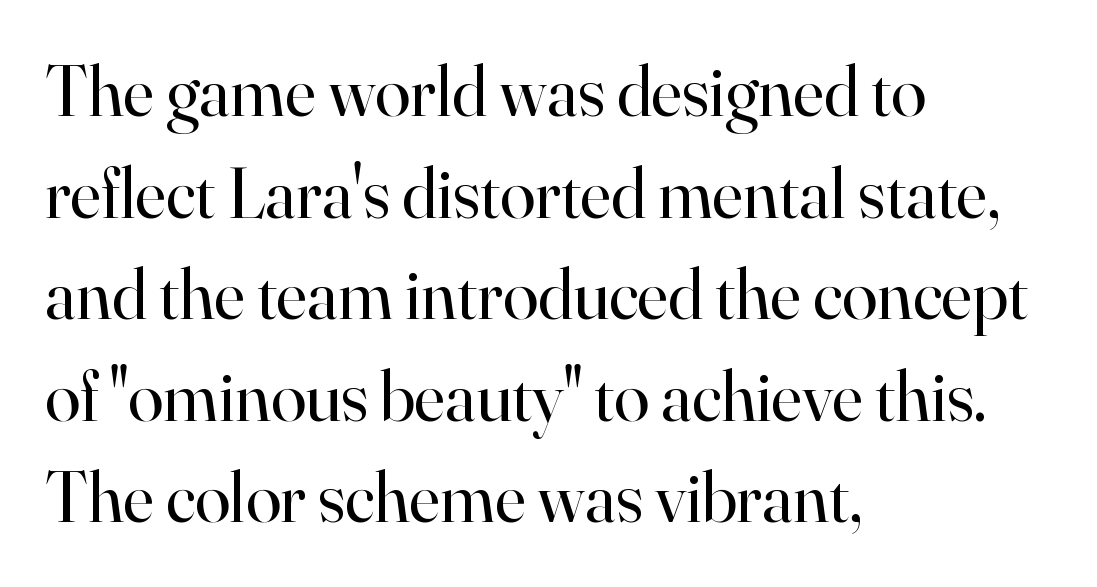
The image shows 72 px regular-weight serif type, upright; set left-aligned, normal line spacing (1.41x), normal letter spacing, not underlined; high stroke contrast and a small x-height.
